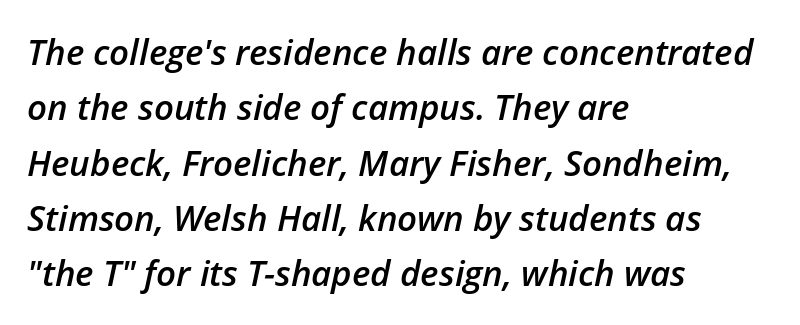
Weight check: semibold — heavier than regular, not quite bold. The glyphs are unaccompanied by any horizontal stroke below them. This rendering uses left alignment, leaving the right contour irregular. You could call the tracking neutral — neither tight nor loose. Rendered with sloped, italic letterforms.
